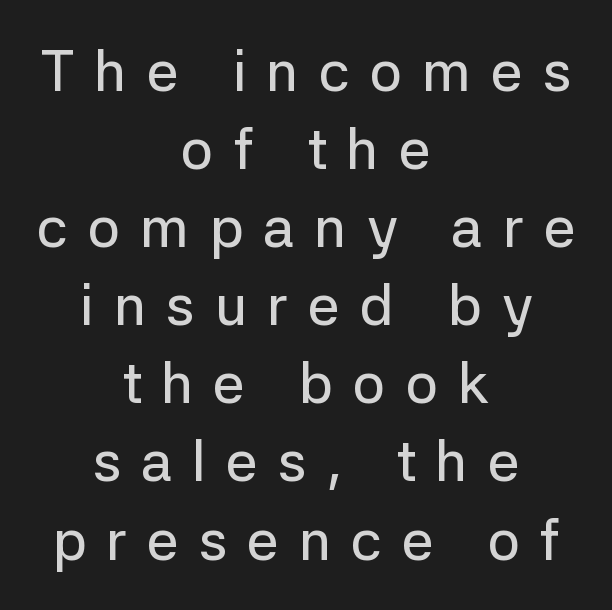
The image shows 57 px sans-serif type, upright; set centered, normal line spacing (1.37x), unusually wide letter spacing (+0.35 em), not underlined; low stroke contrast and a medium x-height.
